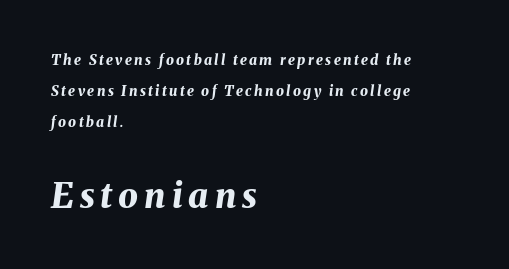
The image shows 35 px bold type, italic (leaning right); set left-aligned, loose line spacing (2.23x), not underlined; the second (bottom) block is 2.5x larger; medium stroke contrast and a medium x-height.
